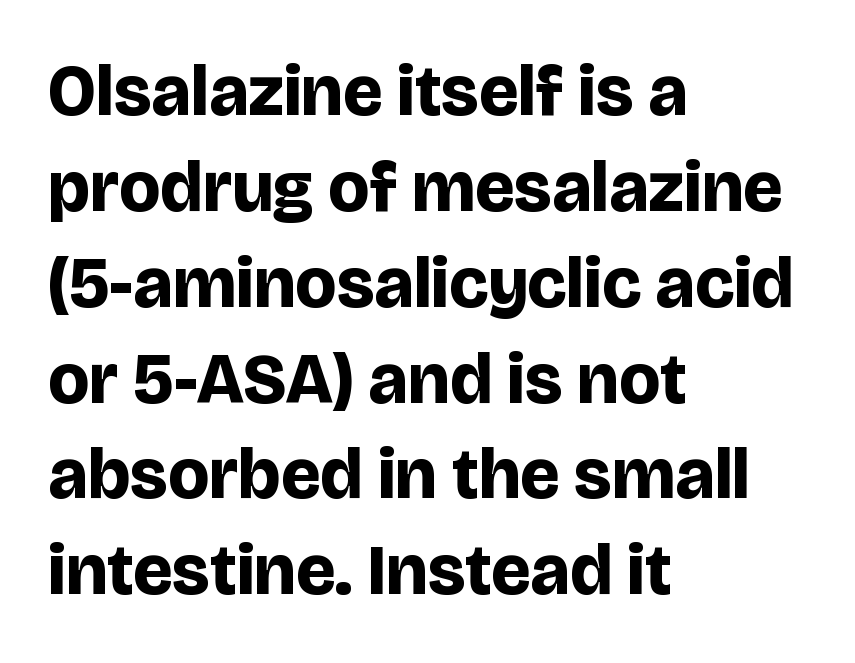
Notice how thick the strokes are: this is what a full bold looks like. Proportional: the letters do not fall into vertical columns. Note: no serifs on the glyphs. Honestly, there is no underline to notice here at all.
